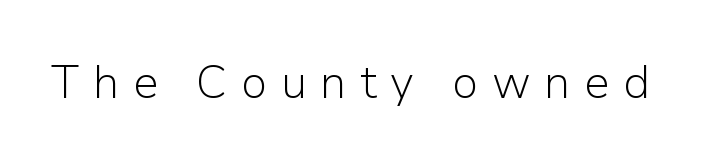
The image shows 46 px light sans-serif type, upright; set unusually wide letter spacing (+0.29 em), not underlined; low stroke contrast and a medium x-height.
